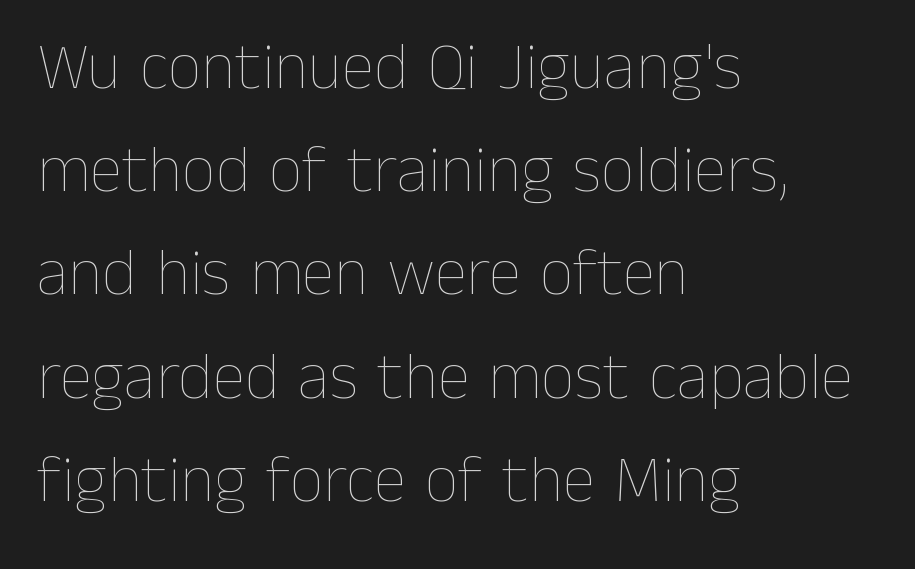
The letters sit at their default tracking, neither squeezed nor spread. Stroke mass is kept to a normal reading level or below. Each letter keeps its own natural width here, so spacing adapts to shape. Type without underlining.
